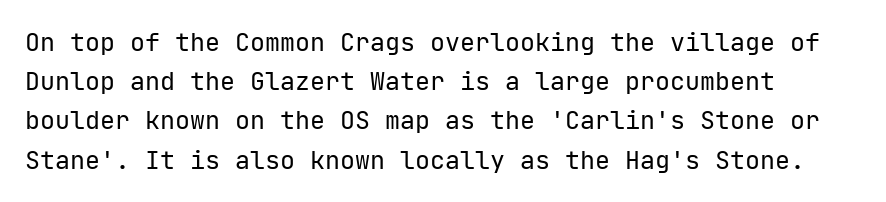
{"italic": "no", "bold": "no", "underline": "no", "align": "left", "line_spacing": "normal", "line_spacing_ratio": 1.57, "letter_spacing": "normal", "letter_spacing_em": 0.0, "glyph_px": 25}
